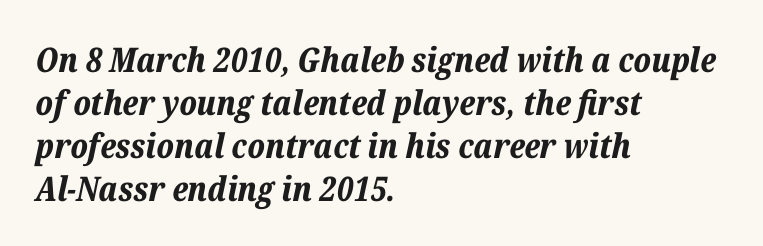
Notice how the passage keeps a crisp vertical edge on the left only. Caption: standard tracking, unaltered. Heft: maximum for text — a bold. When letters slant like this, we call the style italic. Leading matches the norm, producing a regular column. Bare-footed words on every line.
